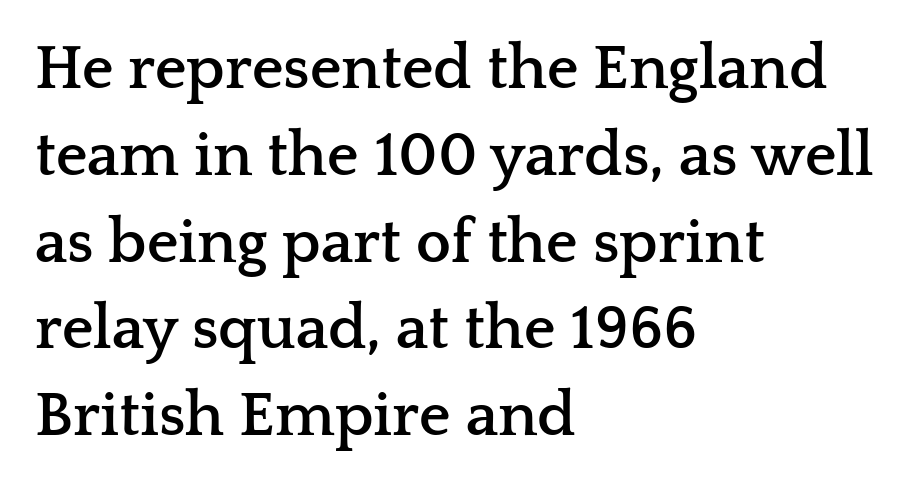
Q: Is the text bold? A: Yes.
Q: Is the text italic (slanted)? A: No, it is upright.
Q: Is the typeface a serif or a sans-serif typeface? A: Serif.
Q: Is the text underlined? A: No.
Q: How is the paragraph aligned? A: Left-aligned.
Q: Is the spacing between letters normal or unusually wide? A: Normal.
Q: Is the spacing between lines tight, normal or loose? A: Normal.
Q: Width (condensed, normal, or wide)? A: Wide.
Q: Stroke contrast? A: Low.
Q: x-height? A: Medium.
Q: Monospaced? A: No.
